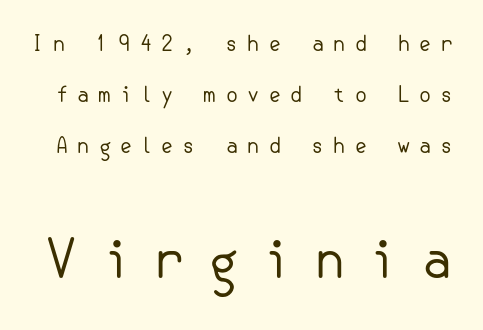
The image shows 52 px regular-weight sans-serif type, upright; set loose line spacing (2.43x), unusually wide letter spacing (+0.4 em), not underlined; the second (bottom) block is 2.48x larger; low stroke contrast and a small x-height.
